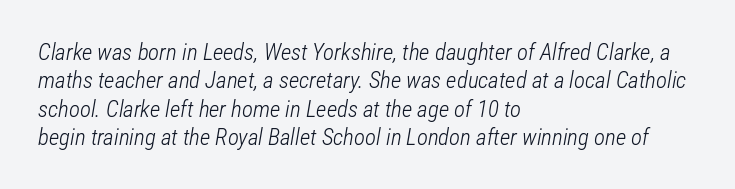
Q: Is the text bold? A: No.
Q: Is the text italic (slanted)? A: Yes, it leans right by about 12 degrees.
Q: Is the text underlined? A: No.
Q: How is the paragraph aligned? A: Left-aligned.
Q: Is the spacing between letters normal or unusually wide? A: Normal.
